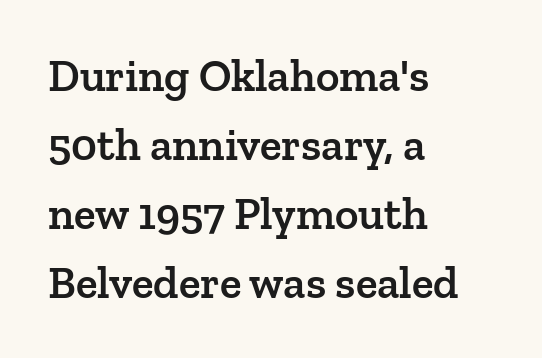
Q: Is the text bold? A: Semi-bold.
Q: Is the text italic (slanted)? A: No, it is upright.
Q: Is the typeface a serif or a sans-serif typeface? A: Serif.
Q: Is the text underlined? A: No.
Q: How is the paragraph aligned? A: Left-aligned.
Q: Is the spacing between letters normal or unusually wide? A: Normal.
Q: Is the spacing between lines tight, normal or loose? A: Normal.
Q: Width (condensed, normal, or wide)? A: Normal.
Q: Stroke contrast? A: Low.
Q: x-height? A: Medium.
Q: Monospaced? A: No.
